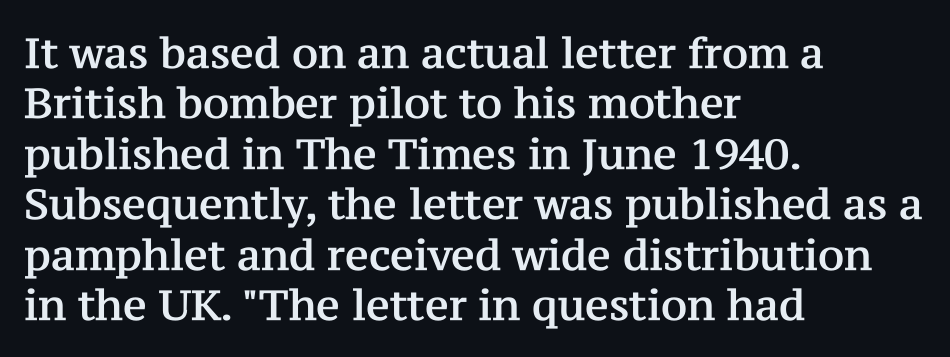
Q: Is the text italic (slanted)? A: No, it is upright.
Q: Is the typeface a serif or a sans-serif typeface? A: Serif.
Q: Is the text underlined? A: No.
Q: How is the paragraph aligned? A: Left-aligned.
Q: Is the spacing between letters normal or unusually wide? A: Normal.
Q: Width (condensed, normal, or wide)? A: Normal.
Q: Stroke contrast? A: Medium.
Q: x-height? A: Medium.
Q: Monospaced? A: No.
